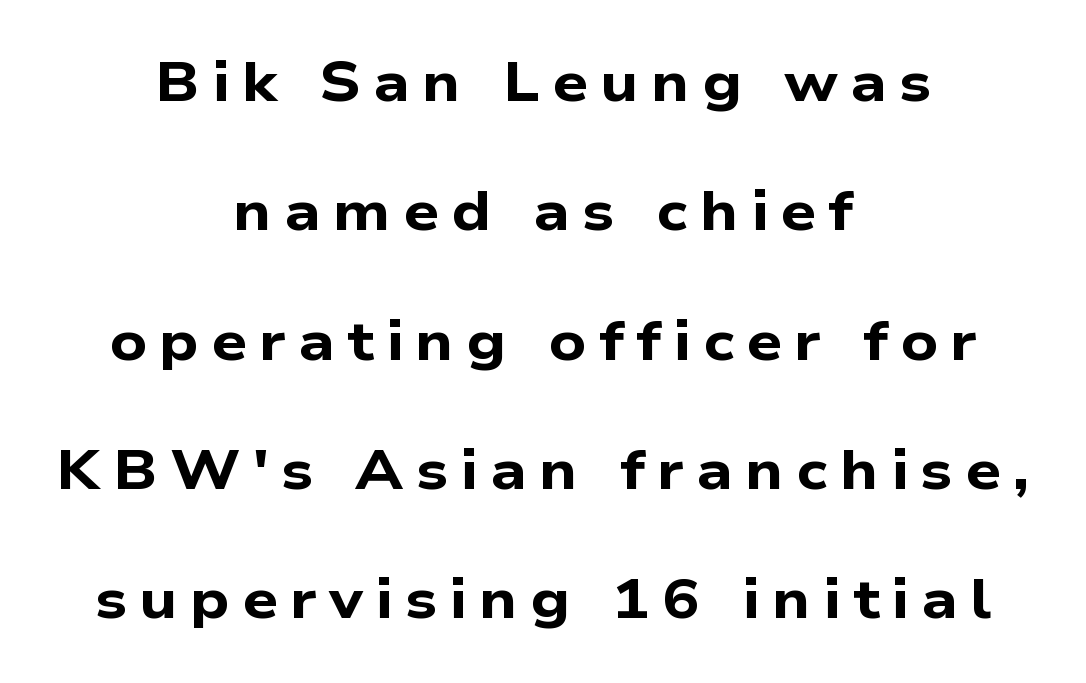
Q: Is the text bold? A: Yes.
Q: Is the typeface a serif or a sans-serif typeface? A: Sans-serif.
Q: Is the text underlined? A: No.
Q: How is the paragraph aligned? A: Centered.
Q: Is the spacing between letters normal or unusually wide? A: Unusually wide.
Q: Is the spacing between lines tight, normal or loose? A: Loose.
Q: Width (condensed, normal, or wide)? A: Wide.
Q: Stroke contrast? A: Low.
Q: x-height? A: Medium.
Q: Monospaced? A: No.
